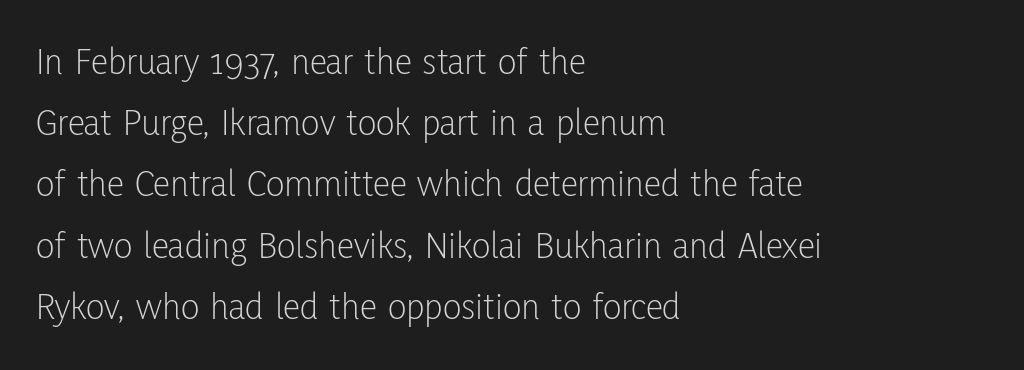
{"serif": "no", "italic": "no", "bold": "no", "weight": "light", "width": "condensed", "stroke_contrast": "low", "x_height": "medium", "monospaced": "no", "underline": "no", "align": "left", "line_spacing": "normal", "line_spacing_ratio": 1.57, "letter_spacing": "normal", "letter_spacing_em": 0.0, "glyph_px": 39}
